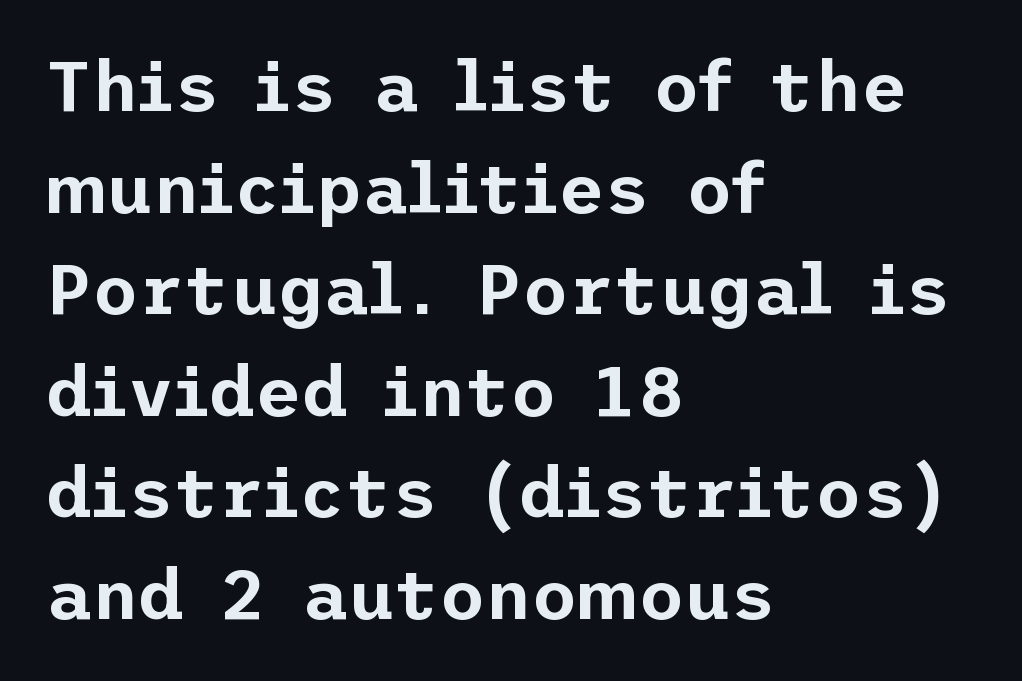
Students, note that the glyphs here touch the page at normal intervals. If you drew a line through each stem, it would be perfectly vertical. The foot of each line stays bare and open. What kind of face is this? One without serifs — a sans. Quick note: interline space is typical.
